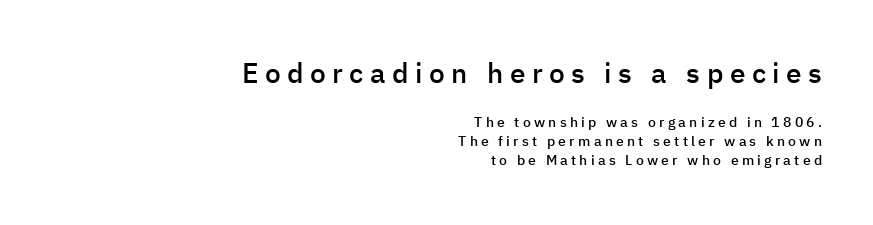
{"serif": "no", "italic": "no", "bold": "semi", "weight": "semibold", "width": "normal", "stroke_contrast": "low", "x_height": "medium", "monospaced": "no", "underline": "no", "align": "right", "line_spacing": "normal", "line_spacing_ratio": 1.35, "letter_spacing": "wide", "letter_spacing_em": 0.23, "larger_block": "first", "size_ratio": 2.0, "glyph_px": 28}
